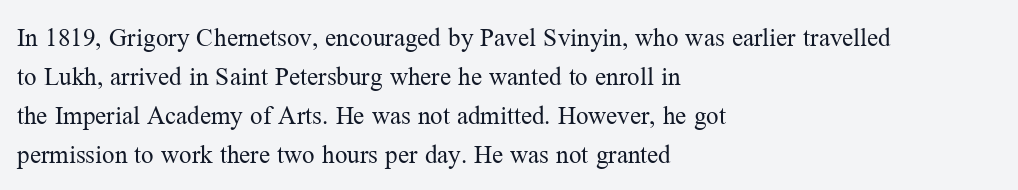
{"italic": "no", "bold": "no", "underline": "no", "align": "left", "line_spacing": "normal", "line_spacing_ratio": 1.56, "letter_spacing": "normal", "letter_spacing_em": 0.0, "glyph_px": 25}
